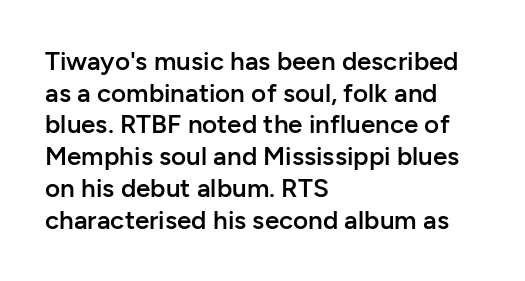
Q: Is the text bold? A: Semi-bold.
Q: Is the text italic (slanted)? A: No, it is upright.
Q: Is the text underlined? A: No.
Q: How is the paragraph aligned? A: Left-aligned.
Q: Is the spacing between letters normal or unusually wide? A: Normal.
